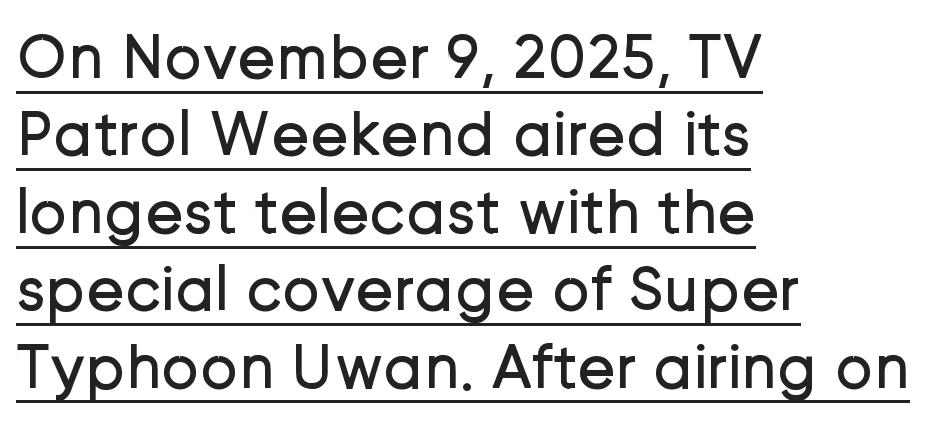
Q: Is the text bold? A: No.
Q: Is the text italic (slanted)? A: No, it is upright.
Q: Is the typeface a serif or a sans-serif typeface? A: Sans-serif.
Q: Is the text underlined? A: Yes.
Q: How is the paragraph aligned? A: Left-aligned.
Q: Is the spacing between letters normal or unusually wide? A: Normal.
Q: Width (condensed, normal, or wide)? A: Normal.
Q: Stroke contrast? A: Low.
Q: x-height? A: Medium.
Q: Monospaced? A: No.
